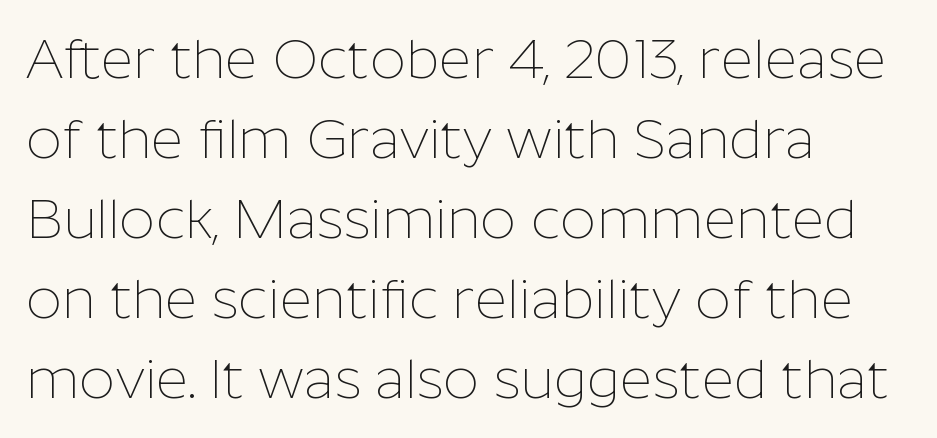
Think of a printed novel: that variable character pitch is what you see here. Is there much room between lines? A standard amount, neither cramped nor airy. A roman cut, with each character standing at attention. All the whitespace from short lines collects on the right. Decoration check: the copy has no underline.
